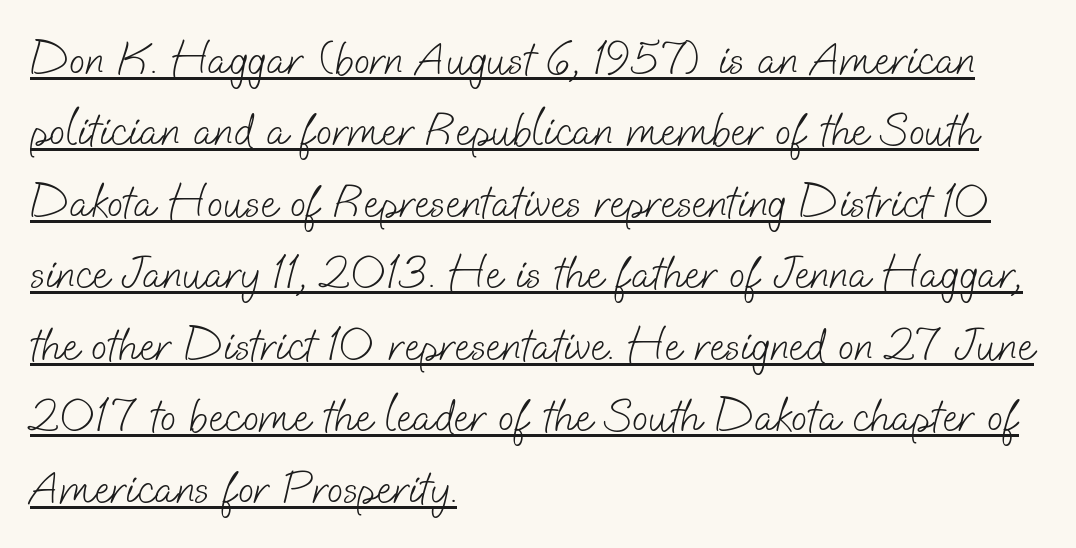
Q: Is the text bold? A: No.
Q: Is the typeface a serif or a sans-serif typeface? A: Sans-serif.
Q: Is the text underlined? A: Yes.
Q: How is the paragraph aligned? A: Left-aligned.
Q: Is the spacing between letters normal or unusually wide? A: Normal.
Q: Is the spacing between lines tight, normal or loose? A: Normal.
Q: Width (condensed, normal, or wide)? A: Normal.
Q: Stroke contrast? A: Low.
Q: x-height? A: Small.
Q: Monospaced? A: No.
